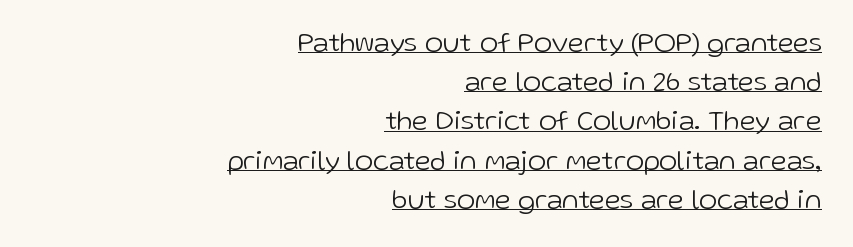
This block has exactly the height ordinary leading produces. Italic? Not at all — the glyphs are vertical. Casual observation: everything's shoved over to the right. The face used here is proportionally spaced, like ordinary book or web type. The face used here is a sans, in the tradition of grotesques and geometrics. A light-to-regular cut is what we see here.
